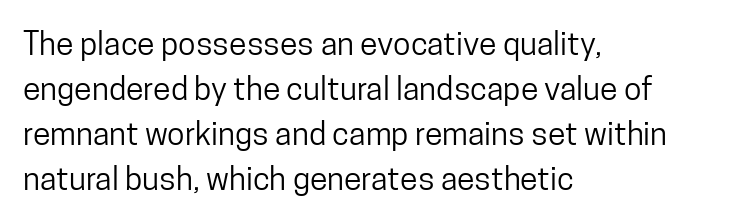
Q: Is the text italic (slanted)? A: No, it is upright.
Q: Is the typeface a serif or a sans-serif typeface? A: Sans-serif.
Q: Is the text underlined? A: No.
Q: How is the paragraph aligned? A: Left-aligned.
Q: Is the spacing between letters normal or unusually wide? A: Normal.
Q: Is the spacing between lines tight, normal or loose? A: Normal.
Q: Width (condensed, normal, or wide)? A: Condensed.
Q: Stroke contrast? A: Low.
Q: x-height? A: Medium.
Q: Monospaced? A: No.
